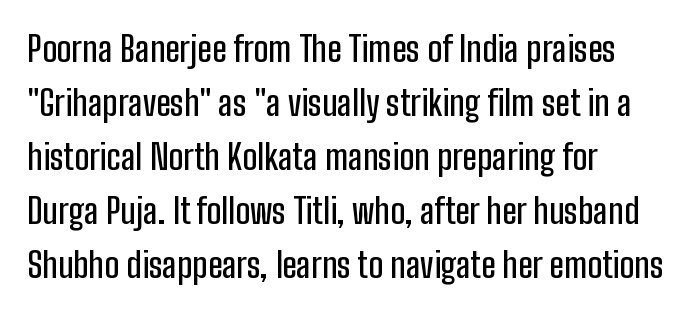
The passage shown stacks its lines at a standard gap. A typesetter would call this zero additional tracking. Does the lettering tilt? It doesn't — this is upright. Casual observation: everything's shoved over to the left. Check where the strokes stop: nothing finishes them off — pure sans.
